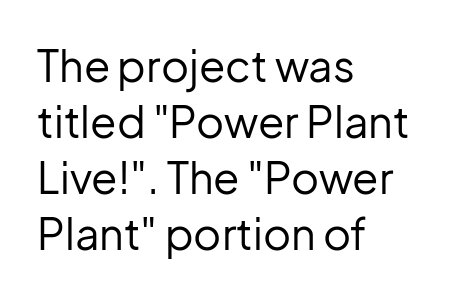
Q: Is the text bold? A: No.
Q: Is the text italic (slanted)? A: No, it is upright.
Q: Is the typeface a serif or a sans-serif typeface? A: Sans-serif.
Q: Is the text underlined? A: No.
Q: How is the paragraph aligned? A: Left-aligned.
Q: Is the spacing between letters normal or unusually wide? A: Normal.
Q: Is the spacing between lines tight, normal or loose? A: Normal.
Q: Width (condensed, normal, or wide)? A: Normal.
Q: Stroke contrast? A: Low.
Q: x-height? A: Medium.
Q: Monospaced? A: No.
